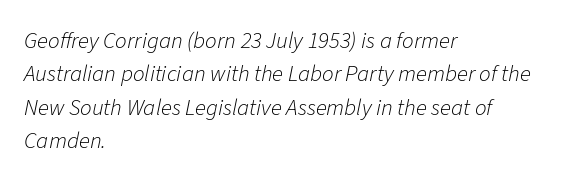
Notice how descenders clear the ascenders below comfortably — that's standard leading. The ragged edge is on the right, which tells us the setting is flush left. Quick note: italic. Each word holds together tightly as a unit, with standard inter-letter gaps. Underlining? Definitely not there. Stem width sits at or under what a default text font uses.
